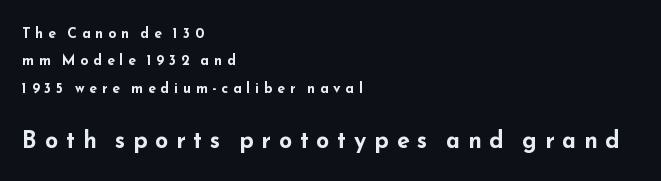
Q: Is the text bold? A: Yes.
Q: Is the text italic (slanted)? A: No, it is upright.
Q: Is the text underlined? A: No.
Q: How is the paragraph aligned? A: Left-aligned.
Q: Is the spacing between letters normal or unusually wide? A: Unusually wide.
Q: Is the spacing between lines tight, normal or loose? A: Loose.
Q: Which block of text is set in a larger size, the first (top) or the second (bottom)? A: The second (bottom) one.
